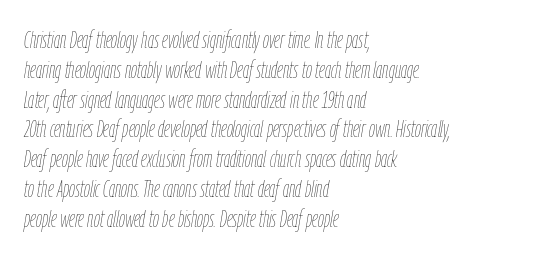
The image shows 24 px text type, italic (leaning right); set left-aligned, line spacing 1.24x, normal letter spacing, not underlined.
